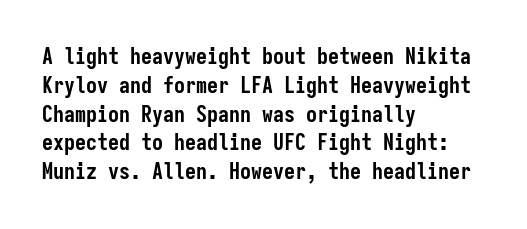
Q: Is the text bold? A: Yes.
Q: Is the text italic (slanted)? A: No, it is upright.
Q: Is the text underlined? A: No.
Q: How is the paragraph aligned? A: Left-aligned.
Q: Is the spacing between letters normal or unusually wide? A: Normal.
Q: Is the spacing between lines tight, normal or loose? A: Normal.
